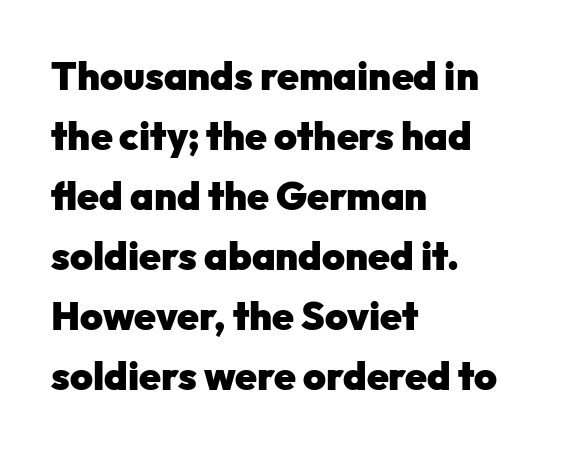
The image shows 39 px heavy sans-serif type, upright; set left-aligned, normal line spacing (1.54x), normal letter spacing, not underlined; low stroke contrast and a medium x-height.
